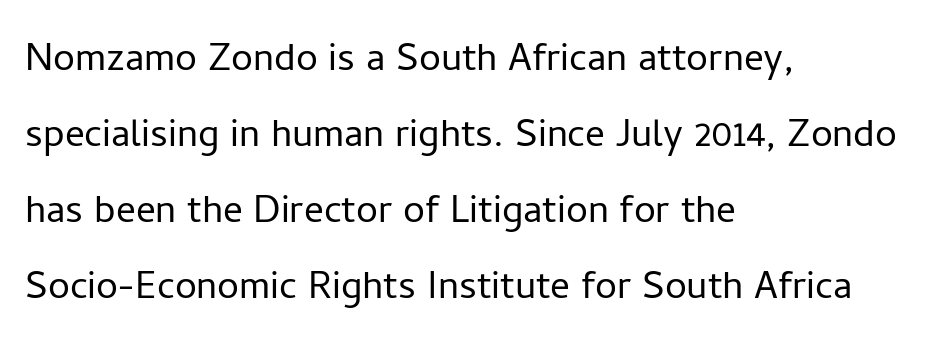
Q: Is the text bold? A: No.
Q: Is the text italic (slanted)? A: No, it is upright.
Q: Is the typeface a serif or a sans-serif typeface? A: Sans-serif.
Q: Is the text underlined? A: No.
Q: How is the paragraph aligned? A: Left-aligned.
Q: Is the spacing between letters normal or unusually wide? A: Normal.
Q: Is the spacing between lines tight, normal or loose? A: Normal.
Q: Width (condensed, normal, or wide)? A: Normal.
Q: Stroke contrast? A: Low.
Q: x-height? A: Medium.
Q: Monospaced? A: No.
